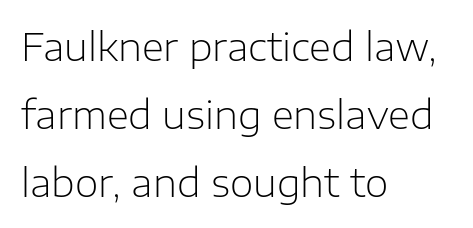
Stems and bowls with no extra thickness — not bold. The face used here is proportionally spaced, like ordinary book or web type. Italic? Not at all — the glyphs are vertical. How are the letters spaced? Ordinarily, with no added tracking.
